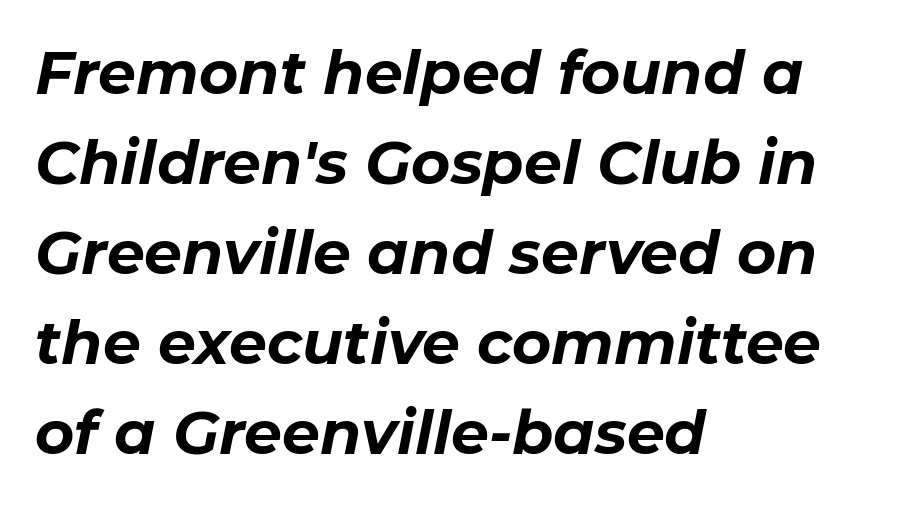
The image shows 60 px bold type, italic (leaning right); set left-aligned, normal line spacing (1.5x), normal letter spacing, not underlined; low stroke contrast and a medium x-height.
